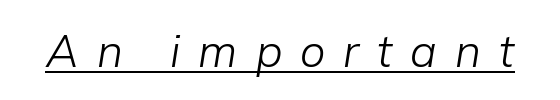
The image shows 45 px light type, italic (leaning right); set unusually wide letter spacing (+0.4 em), underlined; low stroke contrast and a medium x-height.
